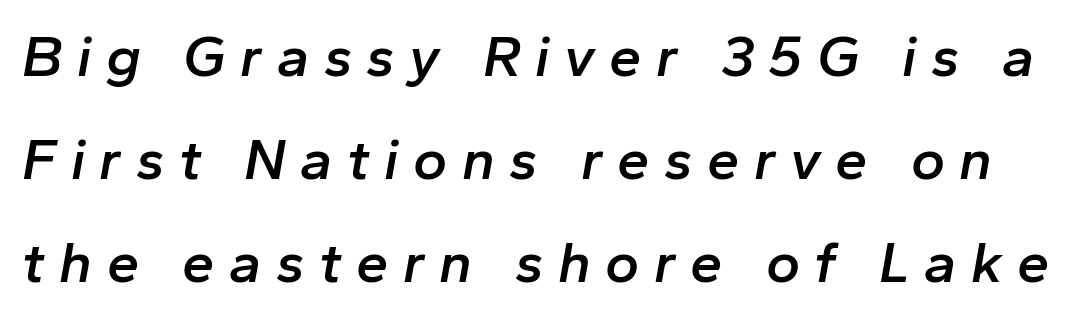
Q: Is the text bold? A: Semi-bold.
Q: Is the text italic (slanted)? A: Yes, it leans right by about 10 degrees.
Q: Is the text underlined? A: No.
Q: Is the spacing between letters normal or unusually wide? A: Unusually wide.
Q: Width (condensed, normal, or wide)? A: Normal.
Q: Stroke contrast? A: Low.
Q: x-height? A: Medium.
Q: Monospaced? A: No.
